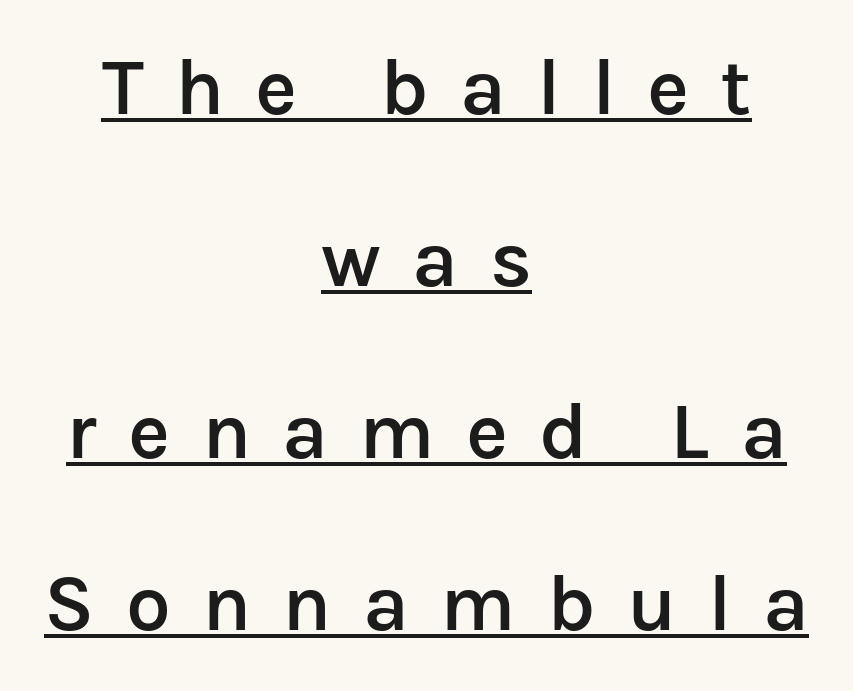
The image shows 80 px semibold sans-serif type, upright; set centered, loose line spacing (2.15x), unusually wide letter spacing (+0.39 em), underlined; low stroke contrast and a medium x-height.
